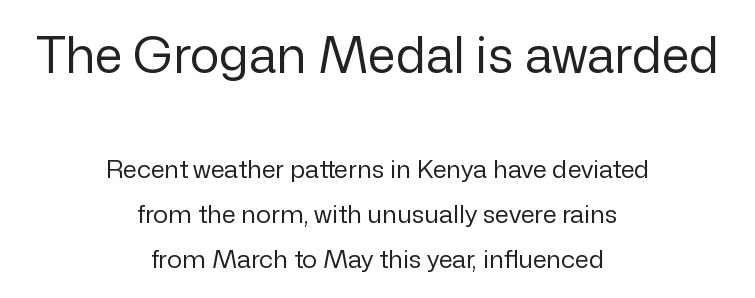
The font family rendered here belongs to the sans-serif group. The gaps between neighbouring characters are ordinary and unremarkable. The first block has been scaled up relative to the second. Decoration check: the copy has no underline.
